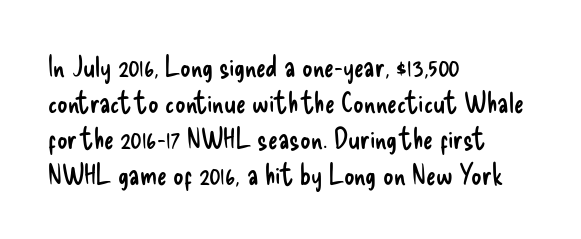
Q: Is the text bold? A: No.
Q: Is the text italic (slanted)? A: No, it is upright.
Q: Is the typeface a serif or a sans-serif typeface? A: Sans-serif.
Q: Is the text underlined? A: No.
Q: How is the paragraph aligned? A: Left-aligned.
Q: Is the spacing between letters normal or unusually wide? A: Normal.
Q: Width (condensed, normal, or wide)? A: Condensed.
Q: Stroke contrast? A: Low.
Q: x-height? A: Small.
Q: Monospaced? A: No.
